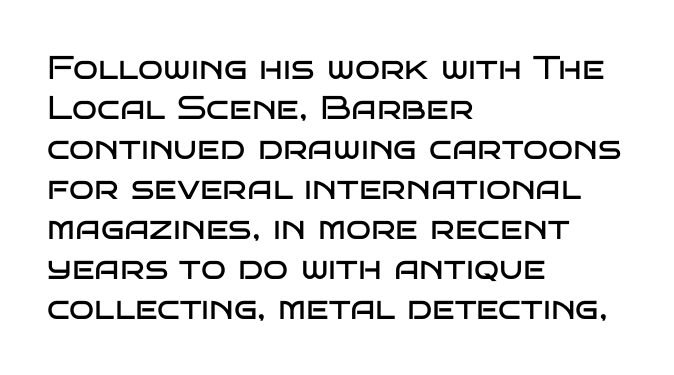
The lines in this sample share a left origin and differ only in where they stop. Here the designer chose a conventional face with non-uniform glyph widths. The text was rendered using a sans face with plain stroke endings. Notice how the stems are strictly vertical — no italics here. In terms of letterspacing, this is plain default setting. This reads as an unemphasized weight, regular at the heaviest.
